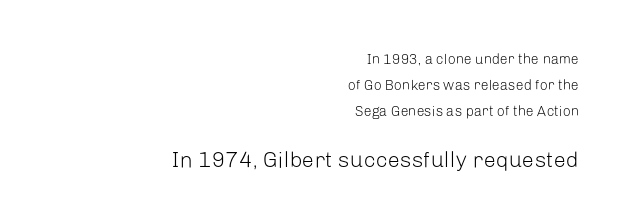
Q: Is the text bold? A: No.
Q: Is the text italic (slanted)? A: No, it is upright.
Q: Is the text underlined? A: No.
Q: How is the paragraph aligned? A: Right-aligned.
Q: Is the spacing between letters normal or unusually wide? A: Normal.
Q: Which block of text is set in a larger size, the first (top) or the second (bottom)? A: The second (bottom) one.
